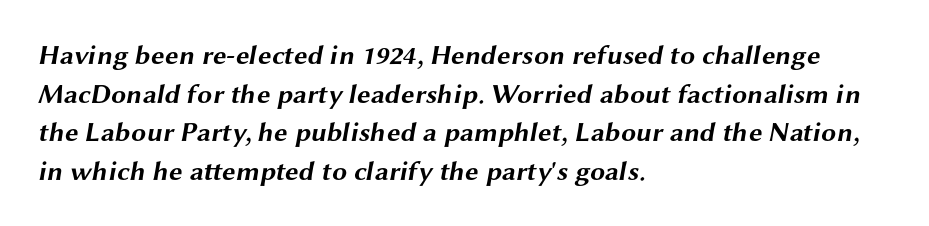
Evenly set lines give the paragraph a standard silhouette. Notice how thick the strokes are: this is what a full bold looks like. Where is the straight margin? On the left. The horizontal fit of the characters is conventional and even.
